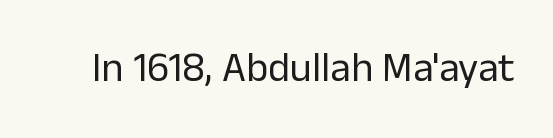
Q: Is the text bold? A: No.
Q: Is the text italic (slanted)? A: No, it is upright.
Q: Is the typeface a serif or a sans-serif typeface? A: Sans-serif.
Q: Is the text underlined? A: No.
Q: Is the spacing between letters normal or unusually wide? A: Normal.
Q: Width (condensed, normal, or wide)? A: Normal.
Q: Stroke contrast? A: Low.
Q: x-height? A: Medium.
Q: Monospaced? A: No.
